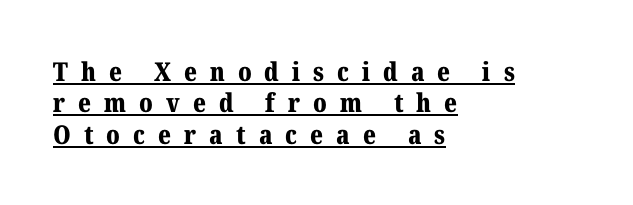
Q: Is the text bold? A: Yes.
Q: Is the text italic (slanted)? A: No, it is upright.
Q: Is the text underlined? A: Yes.
Q: How is the paragraph aligned? A: Left-aligned.
Q: Is the spacing between letters normal or unusually wide? A: Unusually wide.
